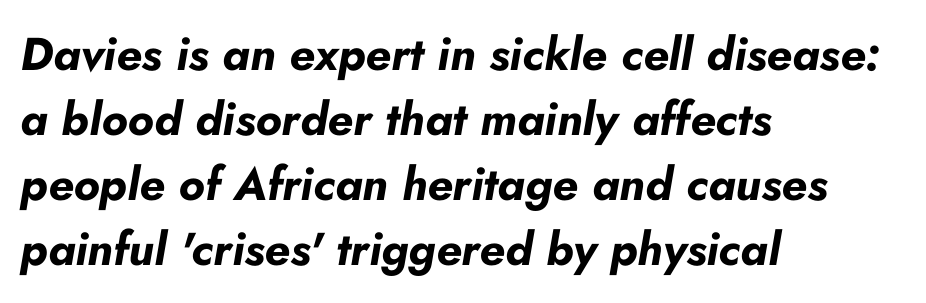
{"italic": "yes", "lean": "right", "slant_degrees": 10, "bold": "yes", "weight": "bold", "width": "normal", "stroke_contrast": "low", "x_height": "small", "monospaced": "no", "underline": "no", "align": "left", "line_spacing": "normal", "line_spacing_ratio": 1.41, "letter_spacing": "normal", "letter_spacing_em": 0.0, "glyph_px": 46}
